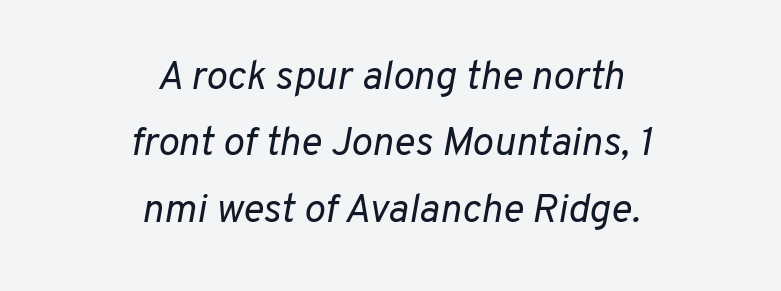
{"italic": "yes", "lean": "right", "slant_degrees": 10, "bold": "no", "weight": "regular", "width": "normal", "stroke_contrast": "low", "x_height": "medium", "monospaced": "no", "underline": "no", "align": "center", "line_spacing": "normal", "line_spacing_ratio": 1.66, "letter_spacing": "normal", "letter_spacing_em": 0.0, "glyph_px": 40}
